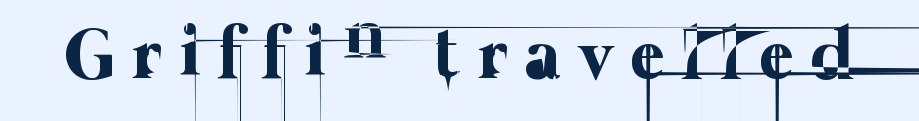
Q: Is the text bold? A: No.
Q: Is the text underlined? A: No.
Q: Is the spacing between letters normal or unusually wide? A: Unusually wide.
Q: Width (condensed, normal, or wide)? A: Normal.
Q: Stroke contrast? A: Low.
Q: x-height? A: Medium.
Q: Monospaced? A: No.
